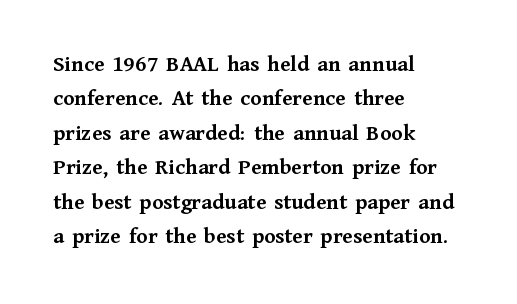
The image shows 23 px bold type, upright; set left-aligned, normal line spacing (1.5x), normal letter spacing, not underlined.
